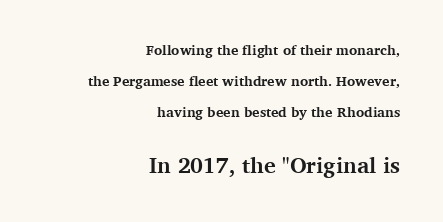
Characters remain perfectly vertical along every line. The letterforms sit shoulder to shoulder at normal distance. Chunky letters — that's bold for sure. Line ends are locked; line starts wander.
